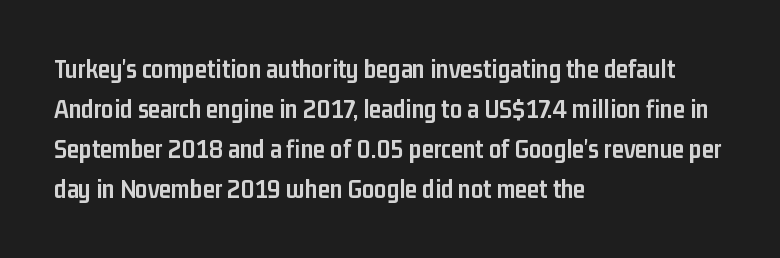
The image shows 27 px bold type, upright; set left-aligned, normal line spacing (1.48x), normal letter spacing, not underlined.
